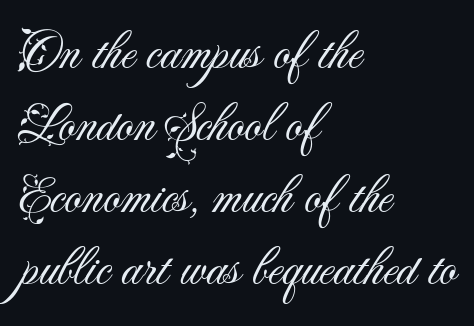
{"serif": "no", "bold": "no", "weight": "light", "width": "normal", "stroke_contrast": "medium", "x_height": "small", "monospaced": "no", "underline": "no", "align": "left", "line_spacing": "normal", "line_spacing_ratio": 1.36, "letter_spacing": "normal", "letter_spacing_em": 0.0, "glyph_px": 53}
